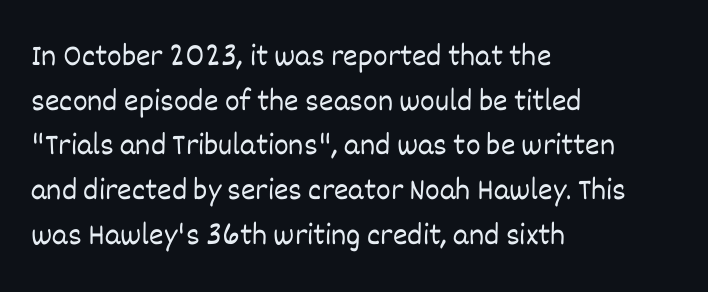
The image shows 31 px light type, upright; set left-aligned, normal line spacing (1.44x), normal letter spacing, not underlined; low stroke contrast and a large x-height.
